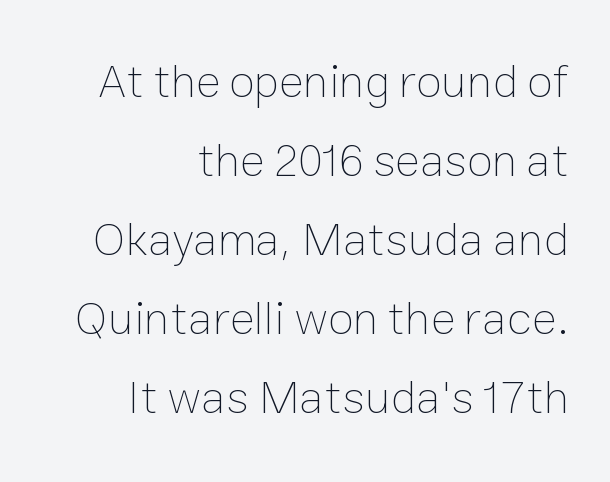
{"italic": "no", "bold": "no", "weight": "thin", "width": "normal", "stroke_contrast": "low", "x_height": "medium", "monospaced": "no", "underline": "no", "align": "right", "line_spacing": "normal", "line_spacing_ratio": 1.68, "letter_spacing": "normal", "letter_spacing_em": 0.0, "glyph_px": 47}
